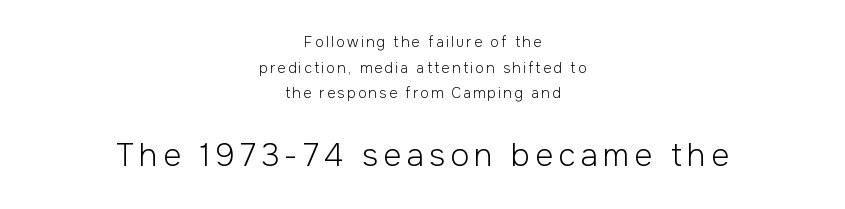
Q: Is the text bold? A: No.
Q: Is the text italic (slanted)? A: No, it is upright.
Q: Is the typeface a serif or a sans-serif typeface? A: Sans-serif.
Q: Is the text underlined? A: No.
Q: How is the paragraph aligned? A: Centered.
Q: Which block of text is set in a larger size, the first (top) or the second (bottom)? A: The second (bottom) one.
Q: Width (condensed, normal, or wide)? A: Normal.
Q: Stroke contrast? A: Low.
Q: x-height? A: Medium.
Q: Monospaced? A: No.
